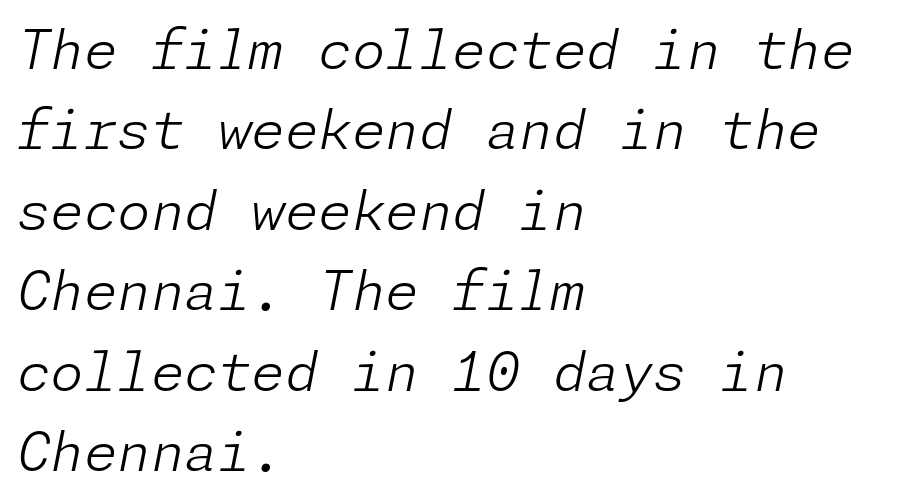
{"italic": "yes", "lean": "right", "slant_degrees": 11, "bold": "no", "weight": "light", "width": "normal", "stroke_contrast": "low", "x_height": "medium", "underline": "no", "align": "left", "line_spacing": "normal", "line_spacing_ratio": 1.49, "letter_spacing": "normal", "letter_spacing_em": 0.0, "glyph_px": 54}
